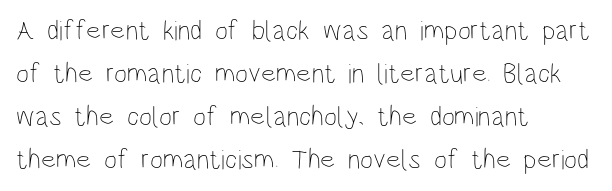
The image shows 28 px thin, condensed type, upright; set left-aligned, normal line spacing (1.54x), normal letter spacing, not underlined; low stroke contrast and a large x-height.
